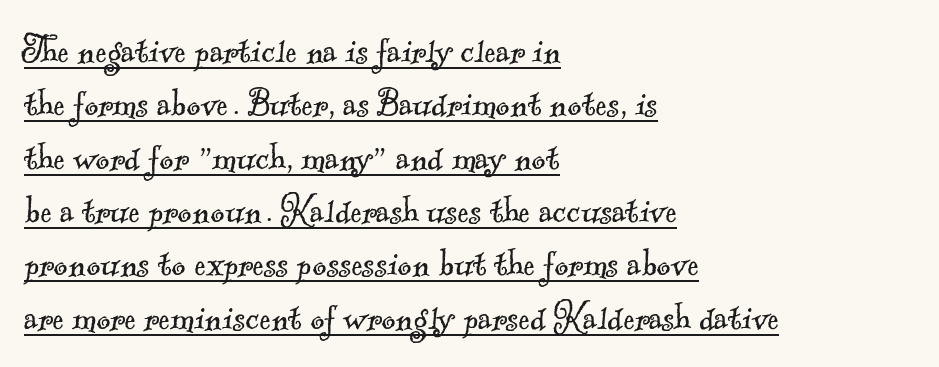
Note: serifs present on the glyphs. There is no visible air inserted between adjacent glyphs. Is this a fixed-width face? No — the glyphs have proportional, varying widths. Underline: present.
